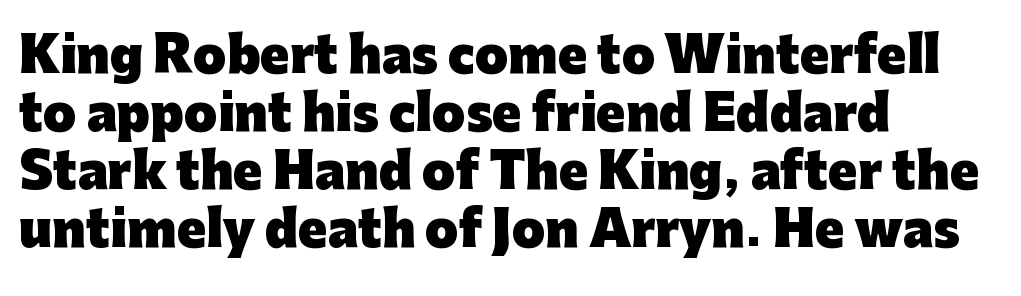
The rendering uses a bold face; every stroke is thick and dark. A classic flush-left, rag-right setting is used for this passage. Nope, not italic — everything's standing straight. Students, note that the glyphs here touch the page at normal intervals. These lines are rendered in a variable-pitch font. Descenders hang freely into open space.
